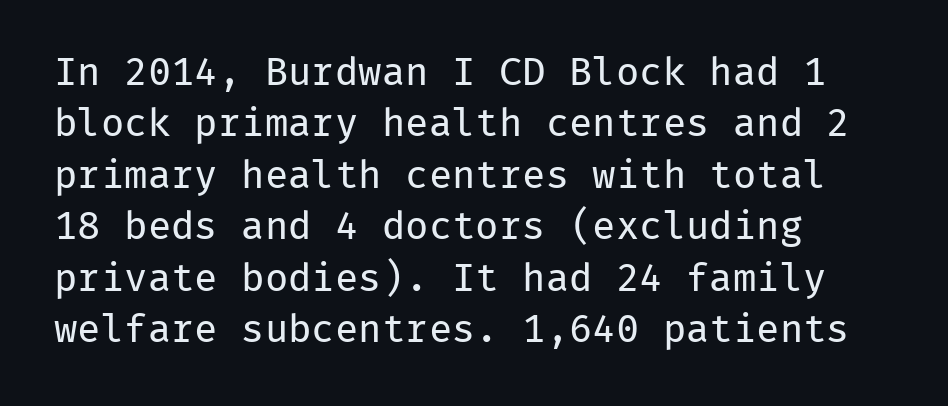
In terms of leading, this rendering sits right in the middle. No italicization has been applied; the sample stays upright. No heavy texture on the line: the type isn't bold. The rag falls on the right side of this text block.
